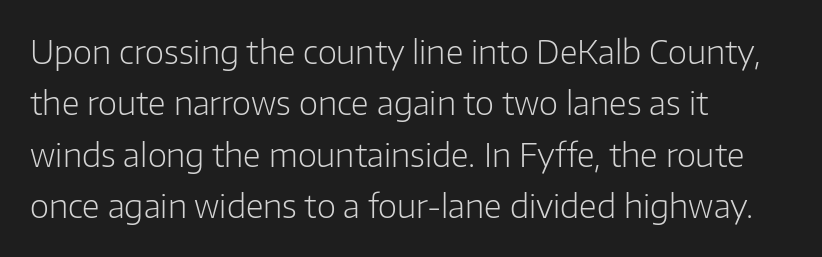
Q: Is the text bold? A: No.
Q: Is the text italic (slanted)? A: No, it is upright.
Q: Is the typeface a serif or a sans-serif typeface? A: Sans-serif.
Q: Is the text underlined? A: No.
Q: How is the paragraph aligned? A: Left-aligned.
Q: Is the spacing between letters normal or unusually wide? A: Normal.
Q: Is the spacing between lines tight, normal or loose? A: Normal.
Q: Width (condensed, normal, or wide)? A: Normal.
Q: Stroke contrast? A: Low.
Q: x-height? A: Medium.
Q: Monospaced? A: No.
